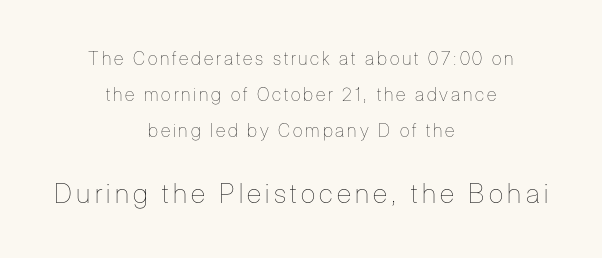
Q: Is the text bold? A: No.
Q: Is the text italic (slanted)? A: No, it is upright.
Q: Is the text underlined? A: No.
Q: How is the paragraph aligned? A: Centered.
Q: Is the spacing between lines tight, normal or loose? A: Loose.
Q: Which block of text is set in a larger size, the first (top) or the second (bottom)? A: The second (bottom) one.
